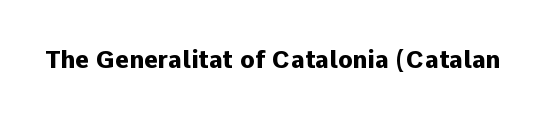
Q: Is the text bold? A: Yes.
Q: Is the text italic (slanted)? A: No, it is upright.
Q: Is the text underlined? A: No.
Q: Is the spacing between letters normal or unusually wide? A: Normal.
